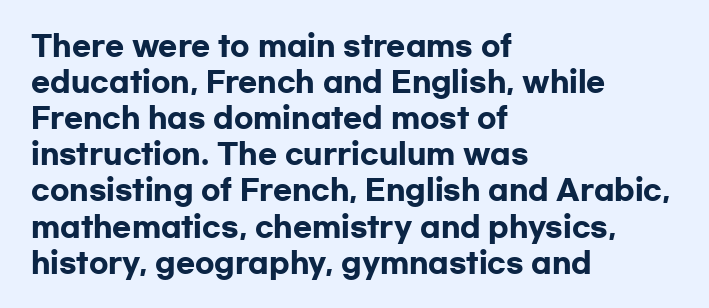
{"serif": "no", "italic": "no", "bold": "yes", "weight": "heavy", "width": "wide", "stroke_contrast": "low", "x_height": "medium", "monospaced": "no", "underline": "no", "align": "left", "line_spacing": "normal", "line_spacing_ratio": 1.29, "letter_spacing": "normal", "letter_spacing_em": 0.0, "glyph_px": 28}
